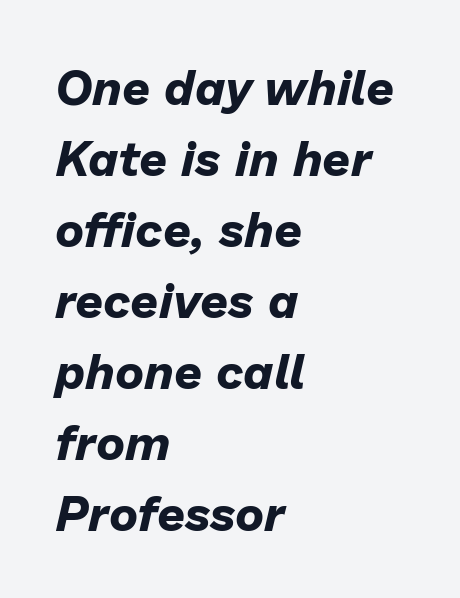
{"italic": "yes", "lean": "right", "slant_degrees": 13, "bold": "yes", "weight": "bold", "width": "normal", "stroke_contrast": "low", "x_height": "medium", "monospaced": "no", "underline": "no", "align": "left", "line_spacing": "normal", "line_spacing_ratio": 1.45, "letter_spacing": "normal", "letter_spacing_em": 0.0, "glyph_px": 49}
